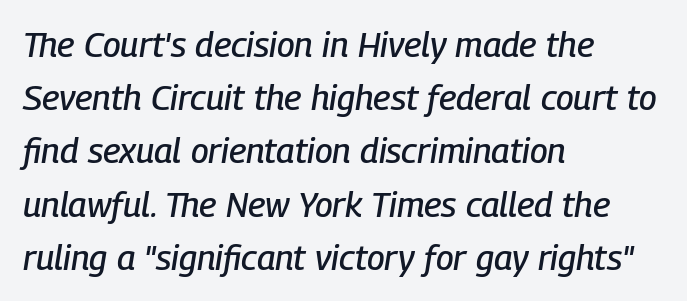
{"italic": "yes", "lean": "right", "slant_degrees": 9, "width": "condensed", "stroke_contrast": "low", "x_height": "medium", "monospaced": "no", "underline": "no", "align": "left", "line_spacing": "normal", "line_spacing_ratio": 1.52, "letter_spacing": "normal", "letter_spacing_em": 0.0, "glyph_px": 35}
